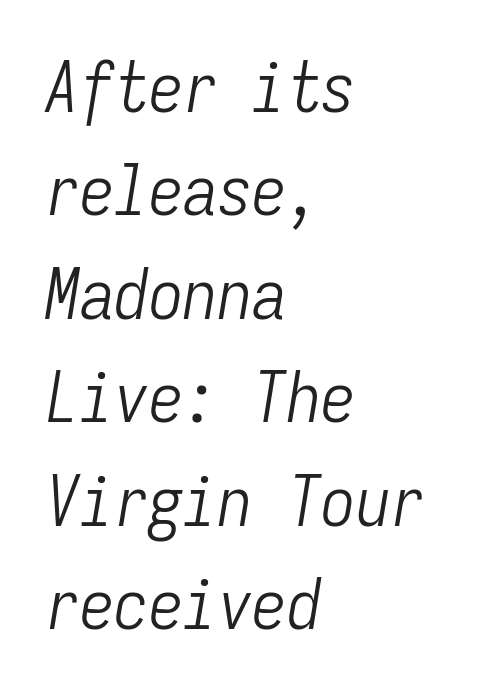
The image shows 69 px light, condensed type, italic (leaning right), monospaced; set left-aligned, normal line spacing (1.5x), normal letter spacing, not underlined; low stroke contrast and a medium x-height.
